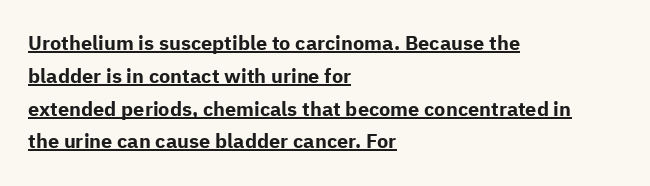
Q: Is the text bold? A: Yes.
Q: Is the text italic (slanted)? A: No, it is upright.
Q: Is the text underlined? A: Yes.
Q: How is the paragraph aligned? A: Left-aligned.
Q: Is the spacing between letters normal or unusually wide? A: Normal.
Q: Is the spacing between lines tight, normal or loose? A: Normal.
